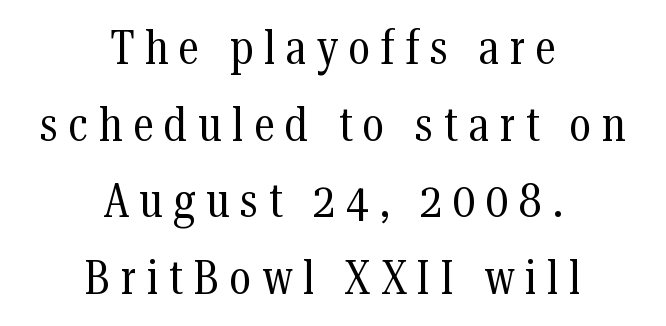
Is the block centered? Yes — each line is placed symmetrically about the middle. Letter spacing: wide. The space beneath each line is pristine and unruled. Classification — serif. The letters advance in unequal steps, a hallmark of proportional type. The lines sit at an ordinary, default distance from one another.
